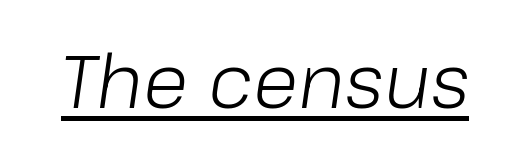
{"italic": "yes", "lean": "right", "slant_degrees": 8, "bold": "no", "weight": "light", "width": "normal", "stroke_contrast": "low", "x_height": "medium", "monospaced": "no", "underline": "yes", "letter_spacing": "normal", "letter_spacing_em": 0.0, "glyph_px": 75}
